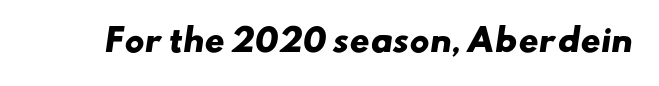
{"serif": "no", "bold": "yes", "weight": "heavy", "width": "wide", "stroke_contrast": "low", "x_height": "small", "monospaced": "no", "underline": "no", "letter_spacing": "normal", "letter_spacing_em": 0.0, "glyph_px": 31}
